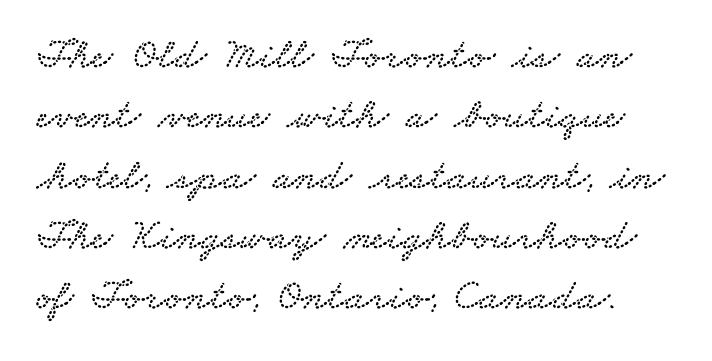
{"width": "wide", "stroke_contrast": "low", "x_height": "small", "monospaced": "no", "underline": "no", "line_spacing": "normal", "line_spacing_ratio": 1.37, "letter_spacing": "normal", "letter_spacing_em": 0.0, "glyph_px": 44}
